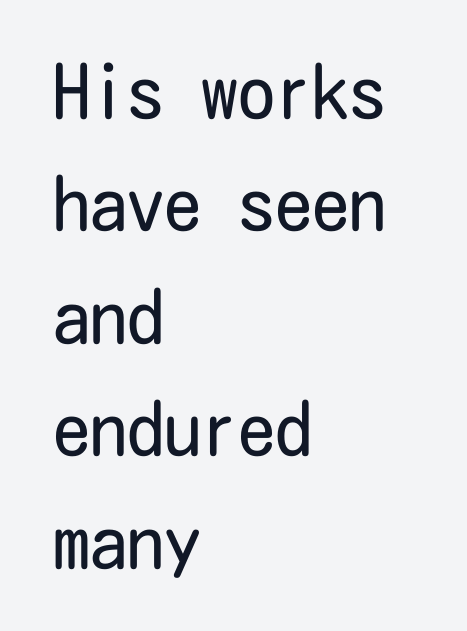
The image shows 74 px regular-weight, condensed sans-serif type, upright; set left-aligned, normal line spacing (1.52x), normal letter spacing, not underlined; low stroke contrast and a medium x-height.
